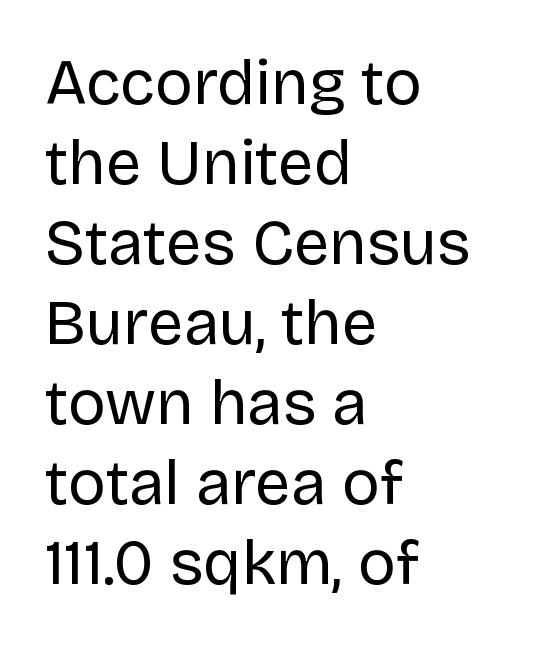
The gap between lines stays unmarked. Think of a printed novel: that variable character pitch is what you see here. Letter spacing: default. A classic flush-left, rag-right setting is used for this passage. Bold? No — there's no thickening of the strokes.
